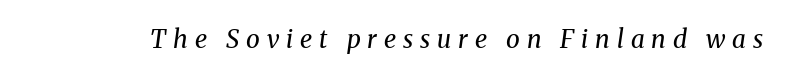
Q: Is the text bold? A: No.
Q: Is the text italic (slanted)? A: Yes, it leans right by about 8 degrees.
Q: Is the text underlined? A: No.
Q: Is the spacing between letters normal or unusually wide? A: Unusually wide.
